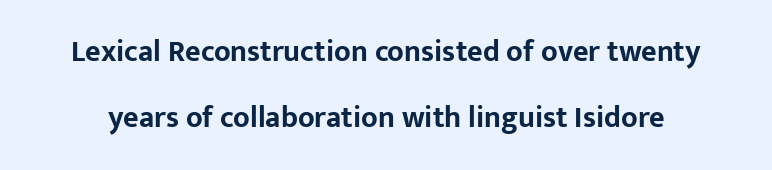
The image shows 30 px bold sans-serif type, upright; set loose line spacing (2.2x), normal letter spacing, not underlined; low stroke contrast and a medium x-height.
